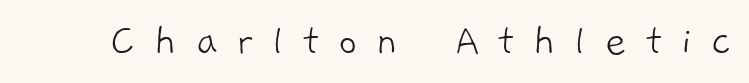
The face looks like a standard text weight, possibly lighter. Words float on clear page, feet unadorned. The text was rendered using a sans face with plain stroke endings. Each letter keeps its own natural width here, so spacing adapts to shape. A typesetter would call this heavily tracked-out type.
